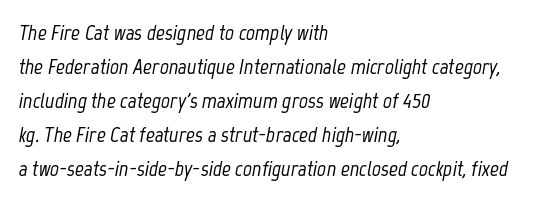
{"italic": "yes", "lean": "right", "slant_degrees": 12, "underline": "no", "align": "left", "line_spacing": "normal", "line_spacing_ratio": 1.54, "letter_spacing": "normal", "letter_spacing_em": 0.0, "glyph_px": 22}
